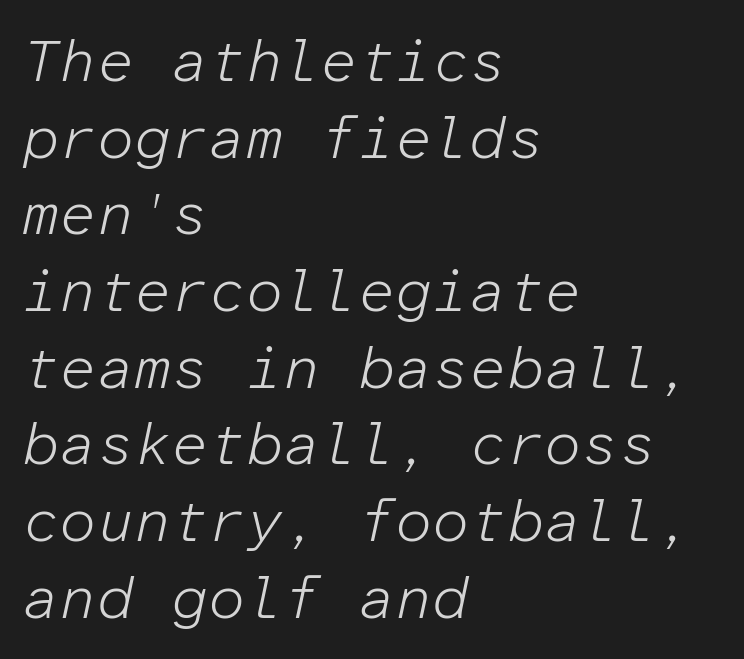
The image shows 59 px light type, italic (leaning right), monospaced; set left-aligned, normal line spacing (1.3x), normal letter spacing, not underlined; low stroke contrast and a medium x-height.
